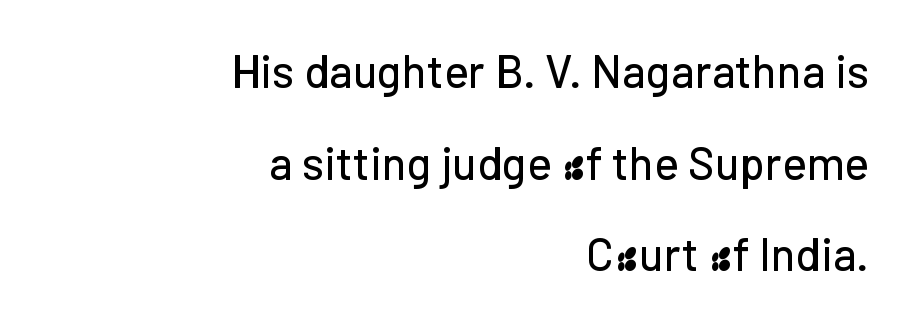
Q: Is the text italic (slanted)? A: No, it is upright.
Q: Is the typeface a serif or a sans-serif typeface? A: Sans-serif.
Q: Is the text underlined? A: No.
Q: How is the paragraph aligned? A: Right-aligned.
Q: Is the spacing between letters normal or unusually wide? A: Normal.
Q: Is the spacing between lines tight, normal or loose? A: Loose.
Q: Width (condensed, normal, or wide)? A: Normal.
Q: Stroke contrast? A: Low.
Q: x-height? A: Medium.
Q: Monospaced? A: No.
